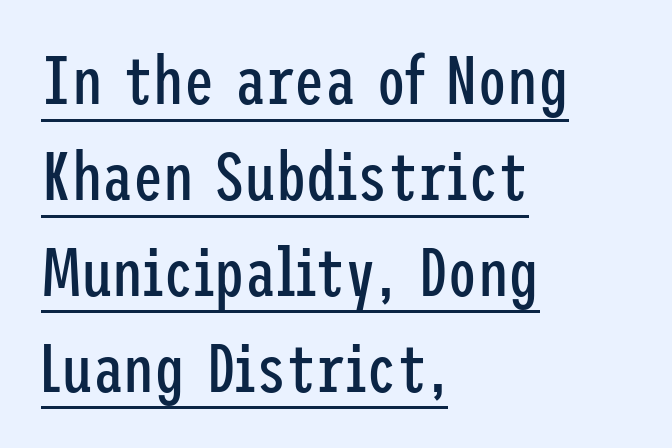
{"serif": "no", "italic": "no", "bold": "no", "weight": "regular", "width": "condensed", "stroke_contrast": "low", "x_height": "medium", "underline": "yes", "align": "left", "line_spacing": "normal", "line_spacing_ratio": 1.41, "letter_spacing": "normal", "letter_spacing_em": 0.0, "glyph_px": 68}
